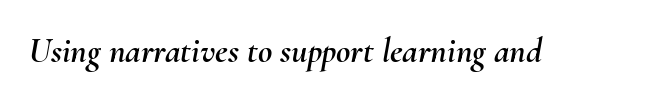
You could not count columns in this text — the font is proportionally spaced. No word sits above an underline. Does extra space separate the letters? No, they use regular spacing. Yep, that's italic — everything's leaning.
